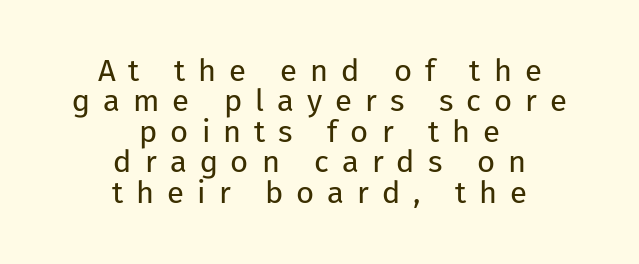
{"serif": "no", "italic": "no", "bold": "no", "weight": "regular", "width": "normal", "stroke_contrast": "low", "x_height": "medium", "monospaced": "no", "underline": "no", "align": "center", "line_spacing": "tight", "line_spacing_ratio": 0.98, "letter_spacing": "wide", "letter_spacing_em": 0.42, "glyph_px": 31}
